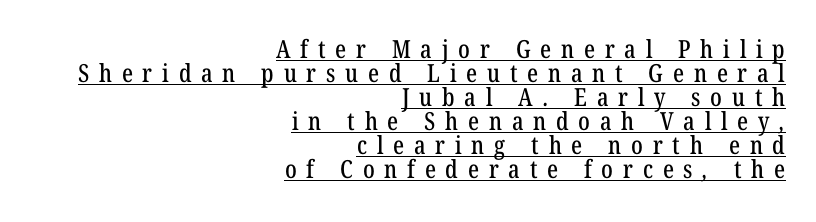
{"underline": "yes", "align": "right", "line_spacing": "tight", "line_spacing_ratio": 0.96, "letter_spacing": "wide", "letter_spacing_em": 0.39, "glyph_px": 25}
